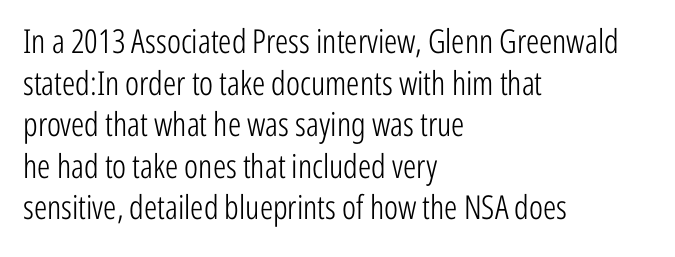
The image shows 33 px light, condensed sans-serif type, upright; set left-aligned, normal line spacing (1.26x), normal letter spacing, not underlined; low stroke contrast and a medium x-height.
